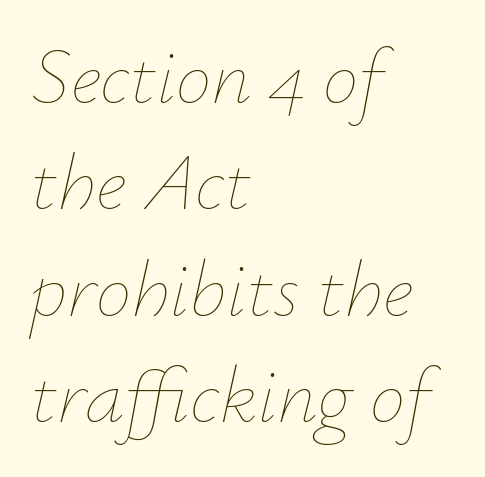
{"italic": "yes", "lean": "right", "slant_degrees": 12, "bold": "no", "weight": "thin", "width": "normal", "stroke_contrast": "low", "x_height": "small", "monospaced": "no", "underline": "no", "align": "left", "line_spacing": "normal", "line_spacing_ratio": 1.33, "letter_spacing": "normal", "letter_spacing_em": 0.0, "glyph_px": 80}
